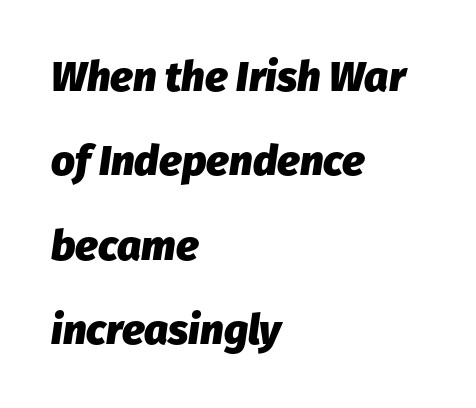
Q: Is the text bold? A: Yes.
Q: Is the text italic (slanted)? A: Yes, it leans right by about 8 degrees.
Q: Is the text underlined? A: No.
Q: How is the paragraph aligned? A: Left-aligned.
Q: Is the spacing between letters normal or unusually wide? A: Normal.
Q: Is the spacing between lines tight, normal or loose? A: Loose.
Q: Width (condensed, normal, or wide)? A: Normal.
Q: Stroke contrast? A: Low.
Q: x-height? A: Medium.
Q: Monospaced? A: No.
